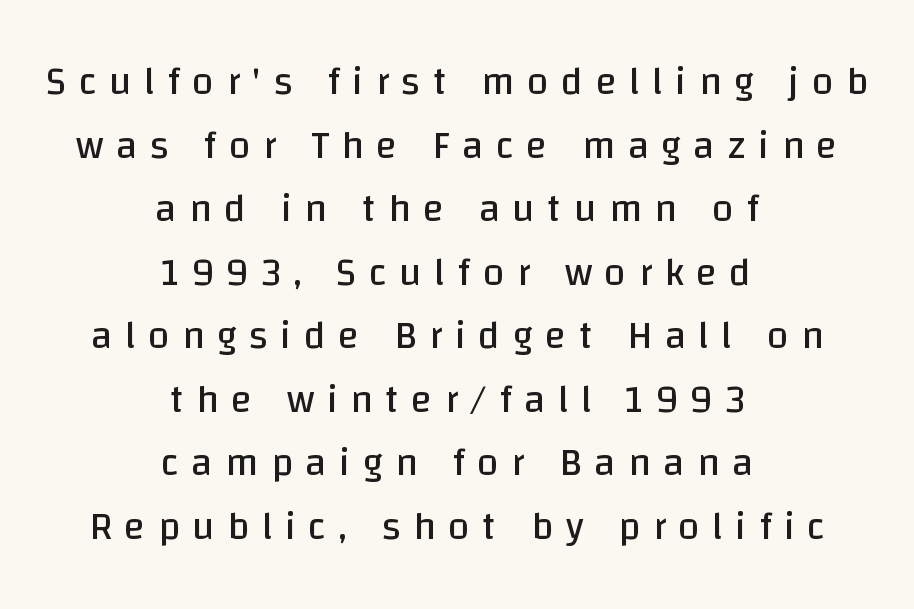
Q: Is the text bold? A: No.
Q: Is the text italic (slanted)? A: No, it is upright.
Q: Is the typeface a serif or a sans-serif typeface? A: Sans-serif.
Q: Is the text underlined? A: No.
Q: How is the paragraph aligned? A: Centered.
Q: Is the spacing between letters normal or unusually wide? A: Unusually wide.
Q: Is the spacing between lines tight, normal or loose? A: Normal.
Q: Width (condensed, normal, or wide)? A: Normal.
Q: Stroke contrast? A: Low.
Q: x-height? A: Large.
Q: Monospaced? A: No.
